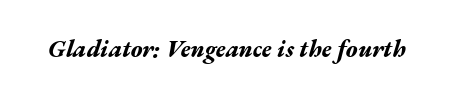
Plenty of ink on the page — the face is bold. Lines of text with bare space underneath. Does extra space separate the letters? No, they use regular spacing. Compared with ordinary roman type, these characters are visibly tilted.
